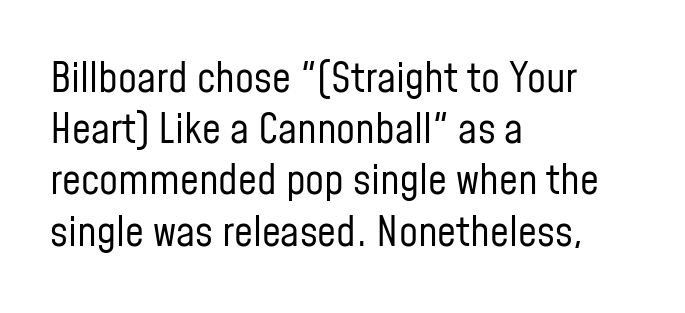
{"serif": "no", "italic": "no", "bold": "no", "weight": "regular", "width": "condensed", "stroke_contrast": "low", "x_height": "medium", "monospaced": "no", "underline": "no", "align": "left", "line_spacing_ratio": 1.22, "letter_spacing": "normal", "letter_spacing_em": 0.0, "glyph_px": 42}
